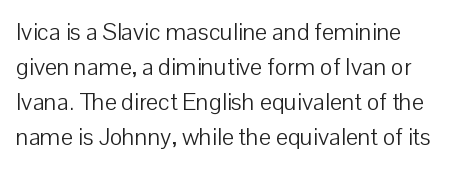
The image shows 24 px text type, upright; set normal line spacing (1.46x), normal letter spacing, not underlined.
